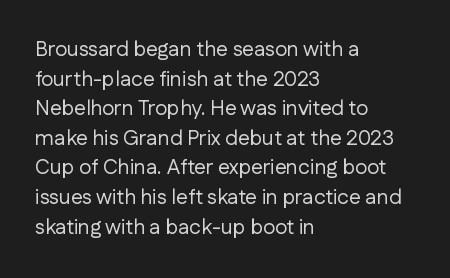
Q: Is the text bold? A: No.
Q: Is the text italic (slanted)? A: No, it is upright.
Q: Is the text underlined? A: No.
Q: How is the paragraph aligned? A: Left-aligned.
Q: Is the spacing between letters normal or unusually wide? A: Normal.
Q: Is the spacing between lines tight, normal or loose? A: Normal.
